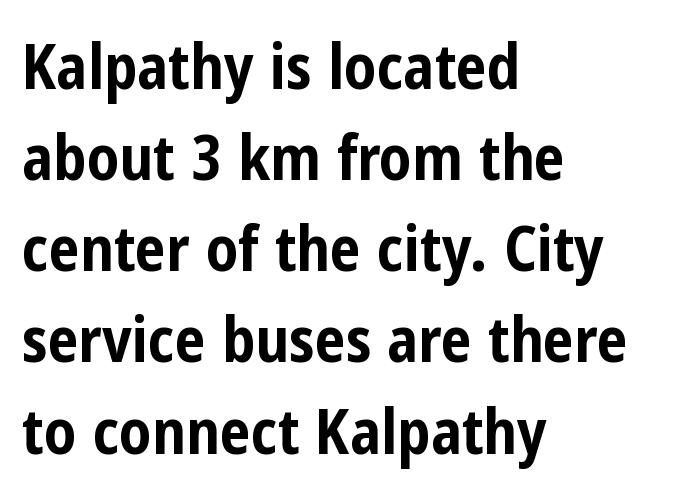
The paragraph has a hard left edge and a soft right edge. The rendering uses natural spacing where letterforms have individual widths. A typesetter would mark this as roman, not italic. The gap between lines stays unmarked.
